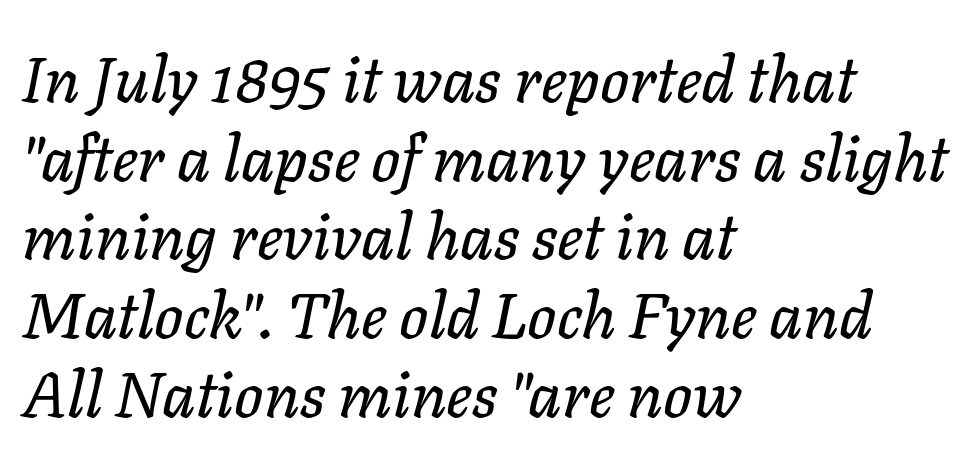
Q: Is the text italic (slanted)? A: Yes, it leans right by about 11 degrees.
Q: Is the text underlined? A: No.
Q: How is the paragraph aligned? A: Left-aligned.
Q: Is the spacing between letters normal or unusually wide? A: Normal.
Q: Width (condensed, normal, or wide)? A: Normal.
Q: Stroke contrast? A: Low.
Q: x-height? A: Medium.
Q: Monospaced? A: No.
